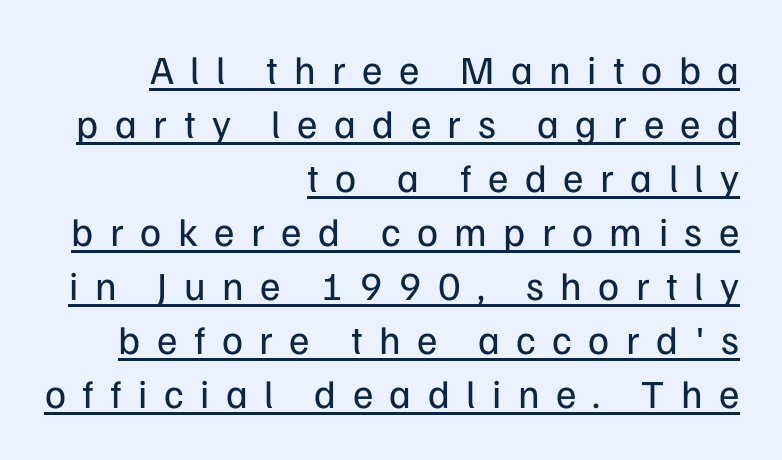
Underline: present. The line-height multiplier appears to be the usual default. The paragraph shown leans on its right margin. A light-to-regular cut is what we see here. Look at the bottom of the vertical strokes: they stop flat, with no serifs. The type is letterspaced generously, with wide tracking.
